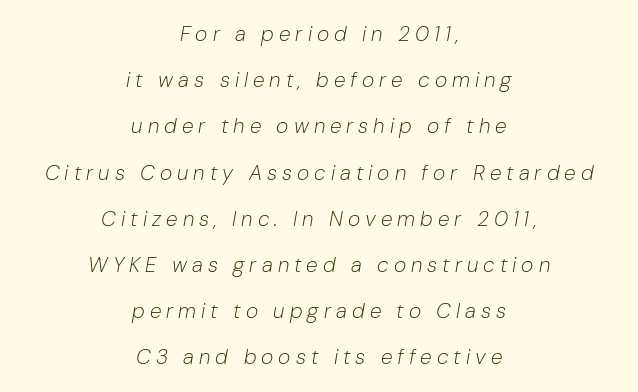
Q: Is the text bold? A: No.
Q: Is the text italic (slanted)? A: Yes, it leans right by about 10 degrees.
Q: Is the text underlined? A: No.
Q: How is the paragraph aligned? A: Centered.
Q: Is the spacing between letters normal or unusually wide? A: Unusually wide.
Q: Is the spacing between lines tight, normal or loose? A: Loose.
